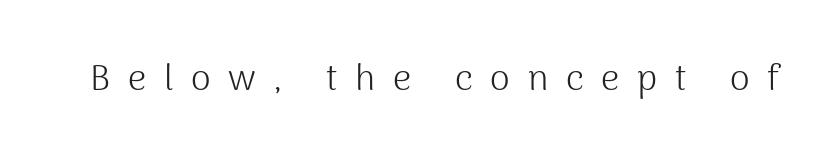
Short note: letters widely spaced. If you drew a line through each stem, it would be perfectly vertical. No letter is thick-stroked: the sample isn't bold. The baseline area is clear.
